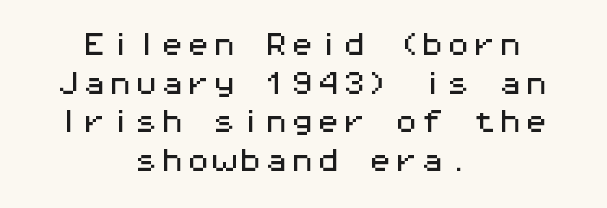
The image shows 26 px text type, upright; set centered, normal line spacing (1.49x), normal letter spacing, not underlined.
